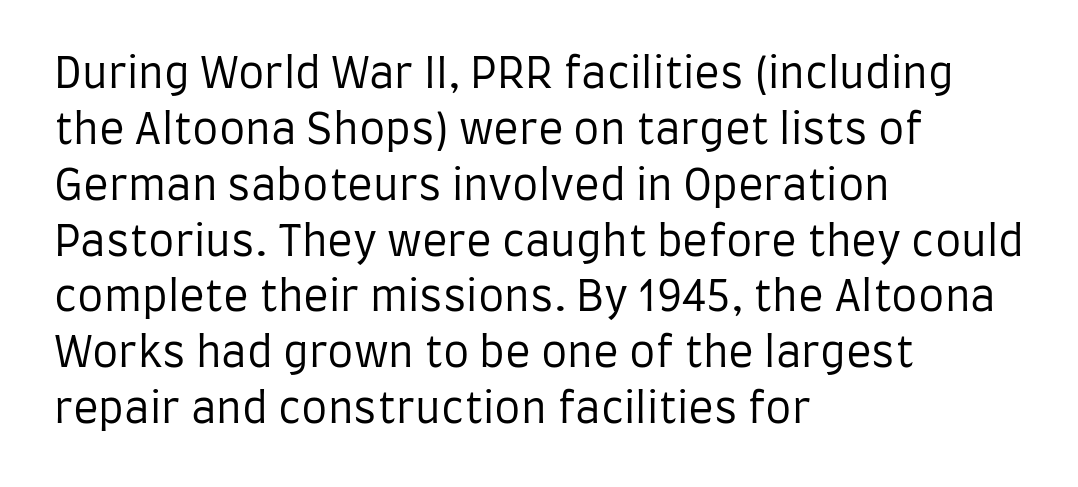
{"serif": "no", "italic": "no", "bold": "no", "weight": "regular", "width": "condensed", "stroke_contrast": "low", "x_height": "large", "monospaced": "no", "underline": "no", "align": "left", "line_spacing": "normal", "line_spacing_ratio": 1.33, "letter_spacing": "normal", "letter_spacing_em": 0.0, "glyph_px": 42}
